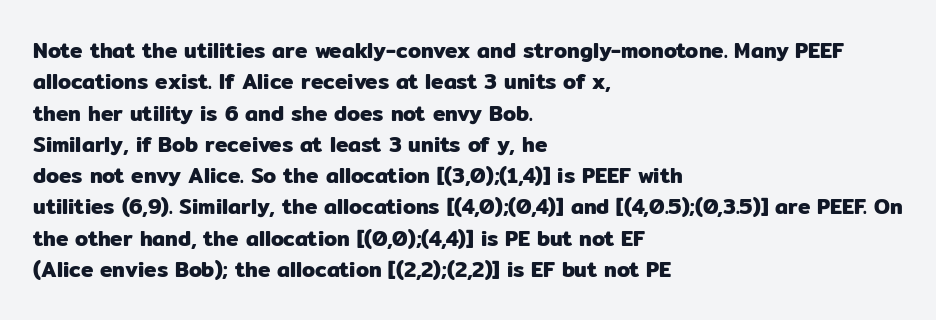
Q: Is the text italic (slanted)? A: No, it is upright.
Q: Is the text underlined? A: No.
Q: How is the paragraph aligned? A: Left-aligned.
Q: Is the spacing between letters normal or unusually wide? A: Normal.
Q: Is the spacing between lines tight, normal or loose? A: Normal.
